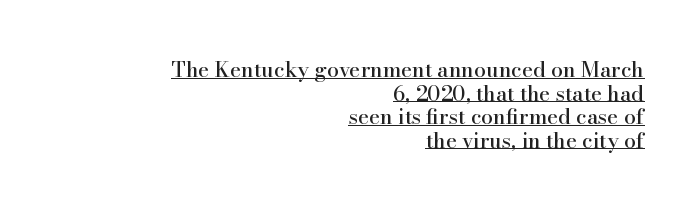
{"italic": "no", "underline": "yes", "align": "right", "line_spacing": "tight", "line_spacing_ratio": 1.12, "letter_spacing": "normal", "letter_spacing_em": 0.0, "glyph_px": 21}
